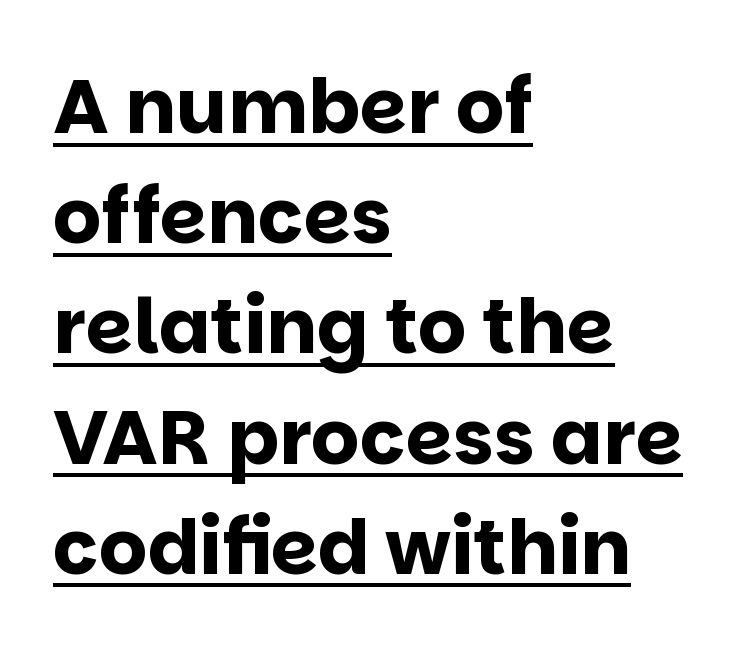
{"serif": "no", "italic": "no", "bold": "yes", "weight": "bold", "width": "normal", "stroke_contrast": "low", "x_height": "large", "monospaced": "no", "underline": "yes", "align": "left", "line_spacing": "normal", "line_spacing_ratio": 1.45, "letter_spacing": "normal", "letter_spacing_em": 0.0, "glyph_px": 76}
